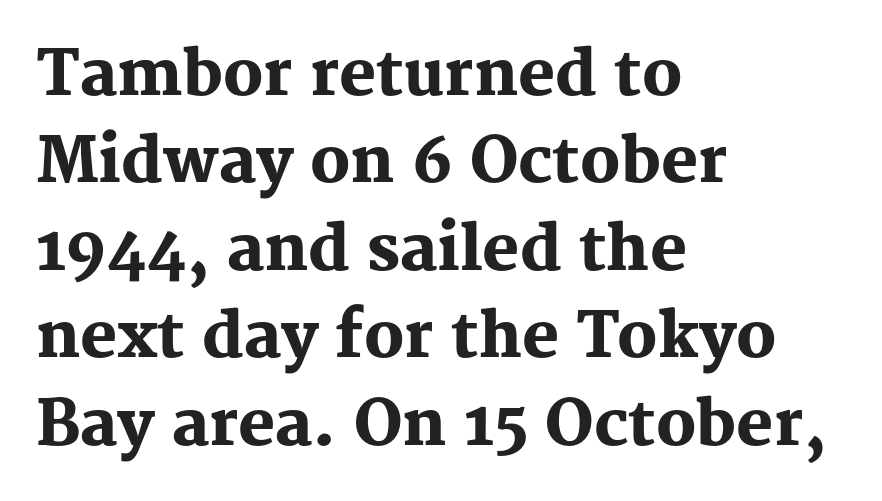
{"serif": "yes", "italic": "no", "bold": "yes", "weight": "heavy", "width": "normal", "stroke_contrast": "medium", "x_height": "medium", "monospaced": "no", "underline": "no", "align": "left", "line_spacing": "normal", "line_spacing_ratio": 1.41, "letter_spacing": "normal", "letter_spacing_em": 0.0, "glyph_px": 62}
